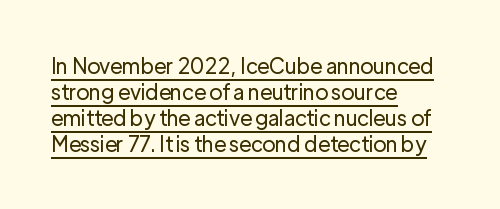
The typesetter chose a ragged-right arrangement here. The letters stand upright; this is a roman face. Beneath each row of characters lies a ruled line. Inter-character spacing is left at the font's built-in metrics. Letters have the restrained weight of plain body copy at most.
